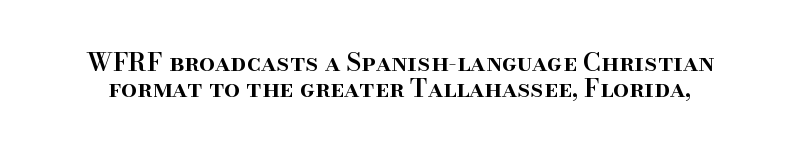
{"italic": "no", "bold": "semi", "underline": "no", "line_spacing": "tight", "line_spacing_ratio": 1.05, "letter_spacing": "normal", "letter_spacing_em": 0.0, "glyph_px": 25}
